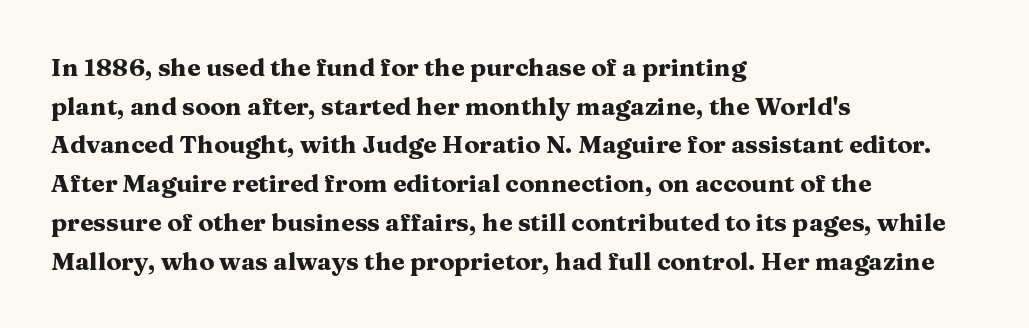
The image shows 25 px bold type, upright; set left-aligned, normal line spacing (1.55x), normal letter spacing, not underlined.
